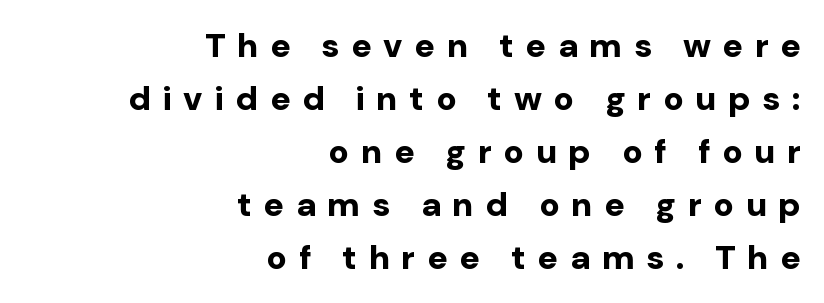
The image shows 34 px bold sans-serif type, upright; set right-aligned, normal line spacing (1.56x), unusually wide letter spacing (+0.34 em), not underlined; low stroke contrast and a medium x-height.
